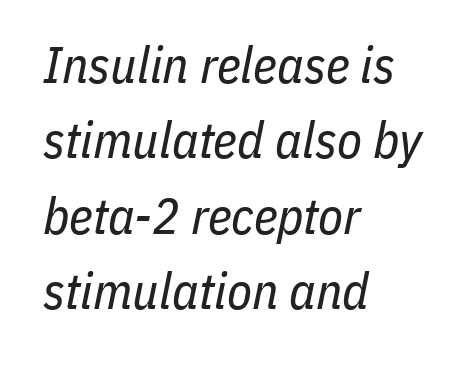
The image shows 51 px regular-weight, condensed type, italic (leaning right); set left-aligned, normal line spacing (1.48x), normal letter spacing, not underlined; low stroke contrast and a medium x-height.
